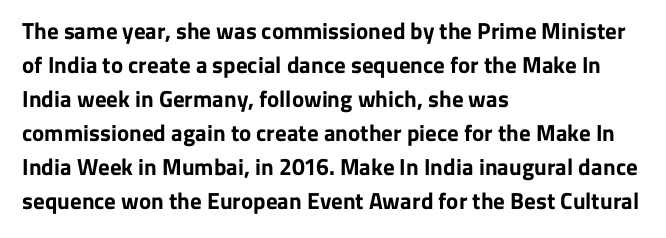
Q: Is the text bold? A: Yes.
Q: Is the text italic (slanted)? A: No, it is upright.
Q: Is the text underlined? A: No.
Q: How is the paragraph aligned? A: Left-aligned.
Q: Is the spacing between letters normal or unusually wide? A: Normal.
Q: Is the spacing between lines tight, normal or loose? A: Normal.
